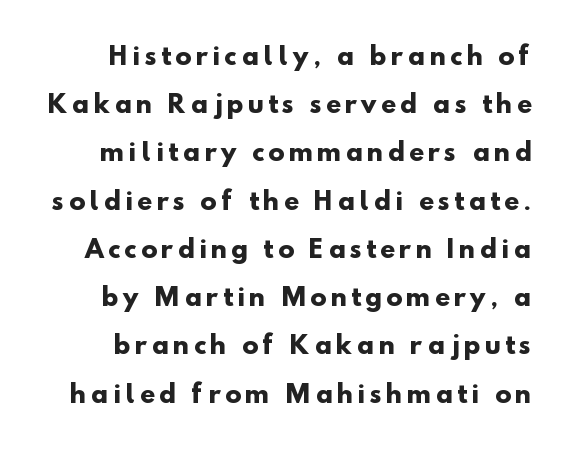
Q: Is the text bold? A: Yes.
Q: Is the text underlined? A: No.
Q: Is the spacing between lines tight, normal or loose? A: Loose.
